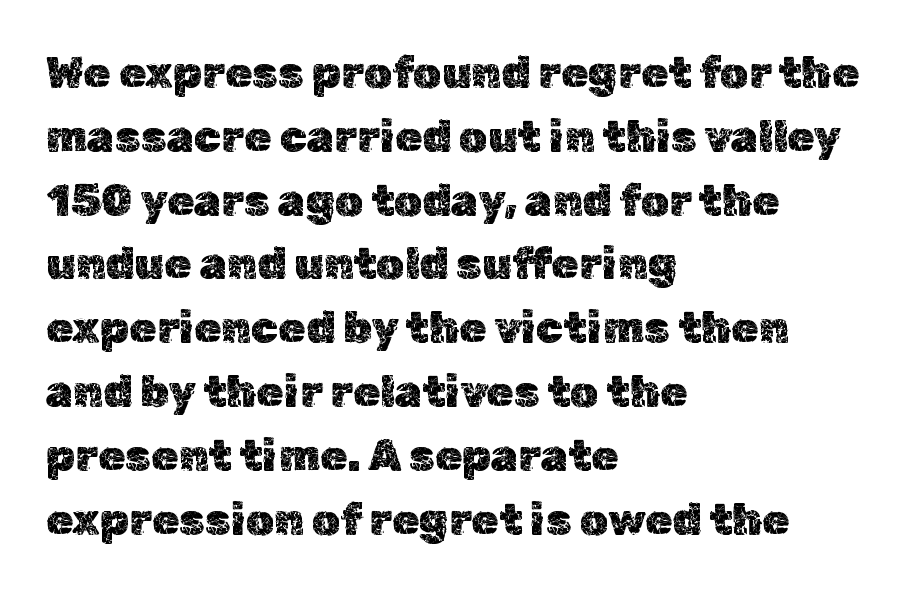
The image shows 44 px text type, upright; set left-aligned, normal line spacing (1.45x), normal letter spacing, not underlined; a medium x-height.
